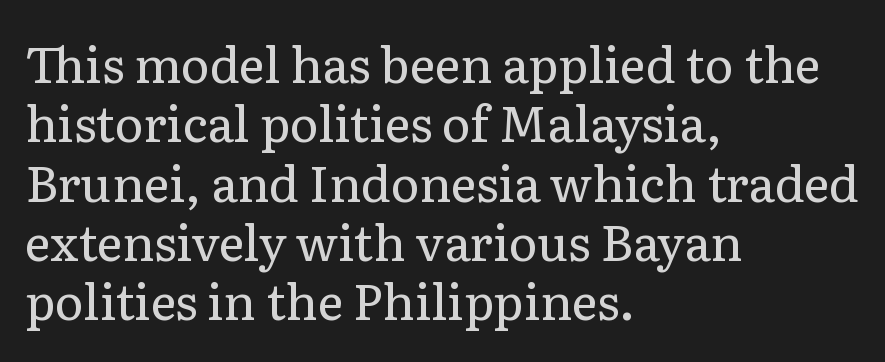
This is not heavy type; no bold has been used. Character widths vary here, with narrow letters taking less room than wide ones. Beneath every word, the page is bare. Upright lettering throughout. In CSS terms this would be text-align: left. Font category for this specimen: serif.
